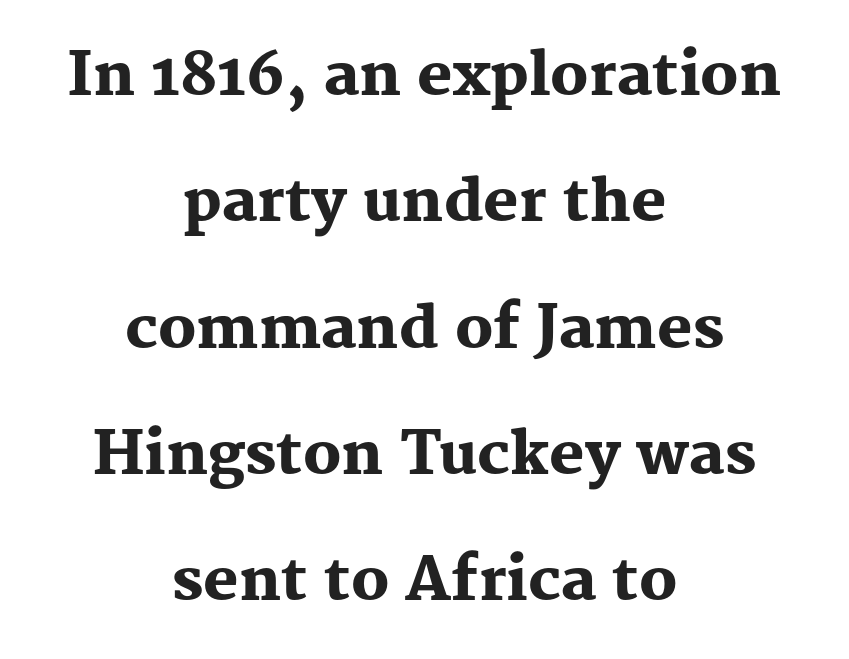
{"serif": "yes", "italic": "no", "bold": "yes", "weight": "heavy", "width": "normal", "stroke_contrast": "medium", "x_height": "medium", "monospaced": "no", "underline": "no", "align": "center", "line_spacing": "loose", "line_spacing_ratio": 2.14, "letter_spacing": "normal", "letter_spacing_em": 0.0, "glyph_px": 59}
